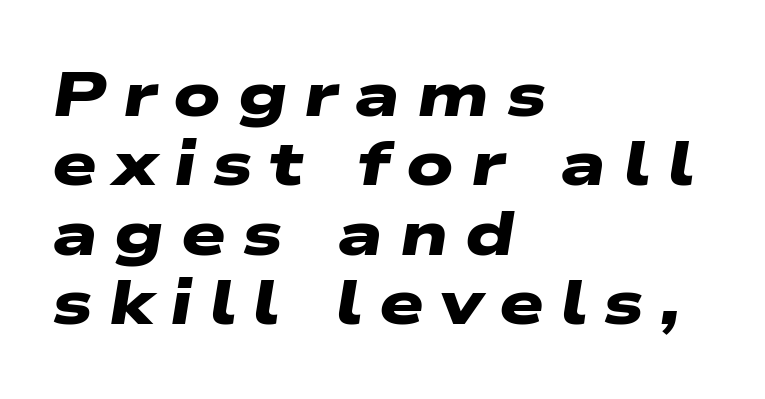
{"serif": "no", "bold": "yes", "weight": "heavy", "width": "wide", "stroke_contrast": "low", "x_height": "medium", "monospaced": "no", "underline": "no", "align": "left", "line_spacing": "tight", "line_spacing_ratio": 1.1, "letter_spacing": "wide", "letter_spacing_em": 0.26, "glyph_px": 63}
